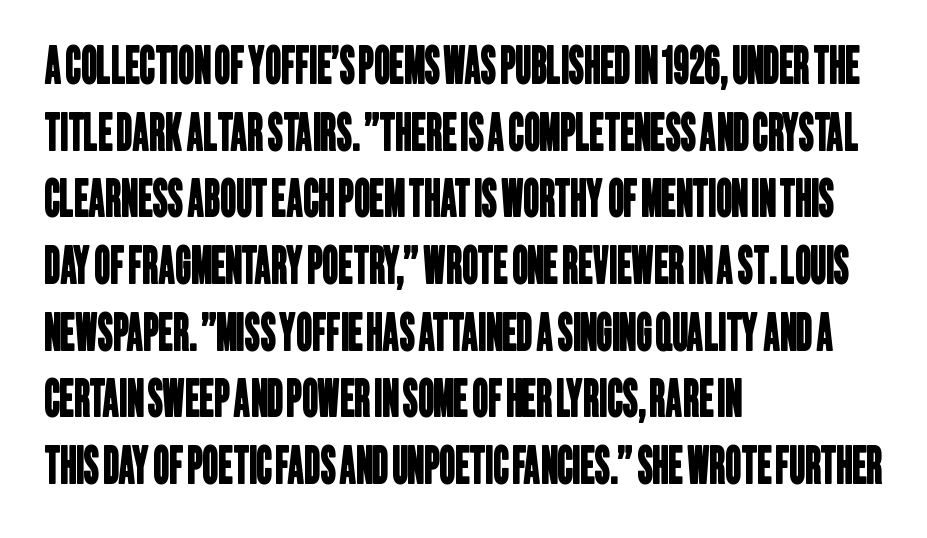
Layout note: lines flush left. Note the varied advance widths — an 'i' is clearly narrower than an 'm'. Regarding serifs, this sample does without them. Type without underlining.
